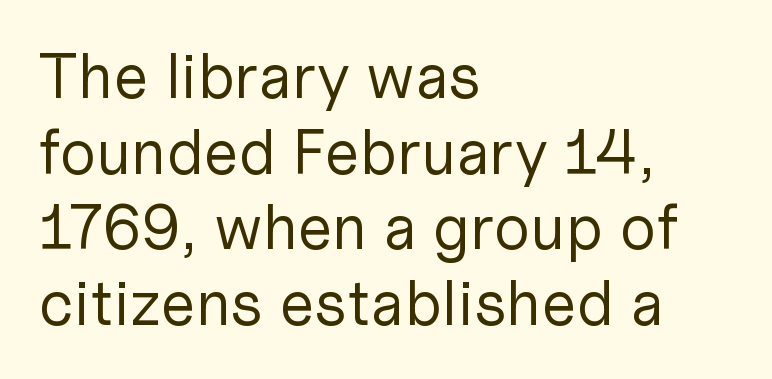
{"serif": "no", "italic": "no", "bold": "no", "weight": "regular", "width": "normal", "stroke_contrast": "low", "x_height": "medium", "monospaced": "no", "underline": "no", "align": "left", "line_spacing_ratio": 1.2, "letter_spacing": "normal", "letter_spacing_em": 0.0, "glyph_px": 63}
